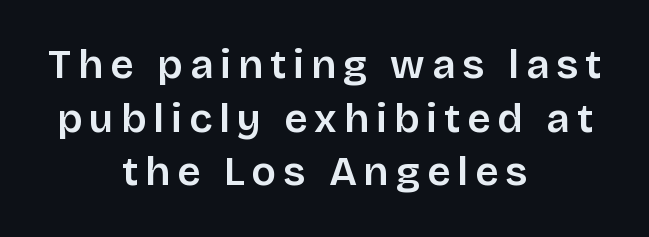
The image shows 41 px sans-serif type, upright; set centered, normal line spacing (1.31x), not underlined; low stroke contrast and a large x-height.
